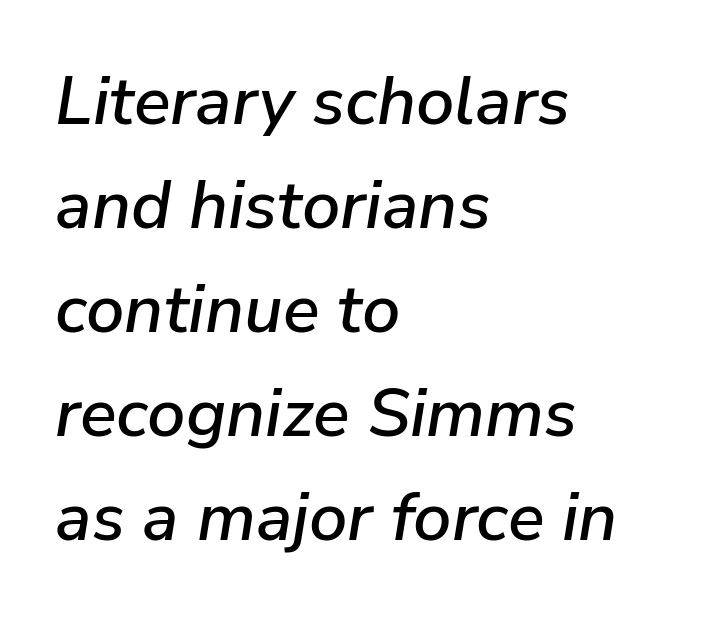
Layout note: lines flush left. These lines sit exactly where default settings would place them. The specimen reads as italic at a glance. Has an underline been added? It has not.
